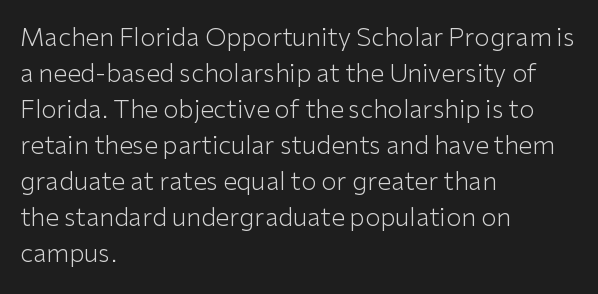
The rendering anchors every line to the left-hand side. Words appear dense and cohesive because spacing is normal. Does the leading feel generous? No, just average. A quiet, ordinary-to-light weight characterises the typeface.
